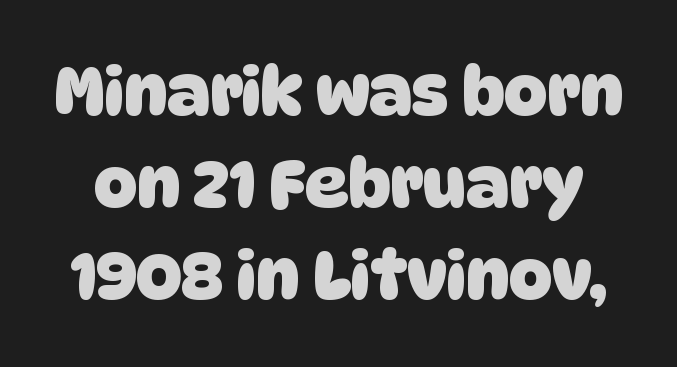
{"serif": "no", "bold": "yes", "weight": "heavy", "width": "normal", "stroke_contrast": "low", "x_height": "large", "monospaced": "no", "underline": "no", "line_spacing": "normal", "line_spacing_ratio": 1.37, "letter_spacing": "normal", "letter_spacing_em": 0.0, "glyph_px": 67}
